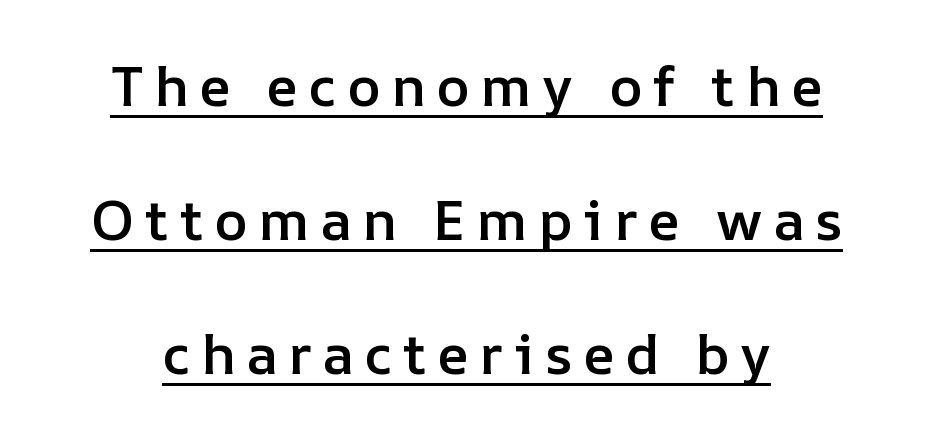
Every character sits straight up, as roman type does. The string is rendered with underlining switched on. Each line is balanced around a shared central axis. Typographic density is moderately raised because the face is semibold. A typesetter would call this leading open, well beyond the default.
